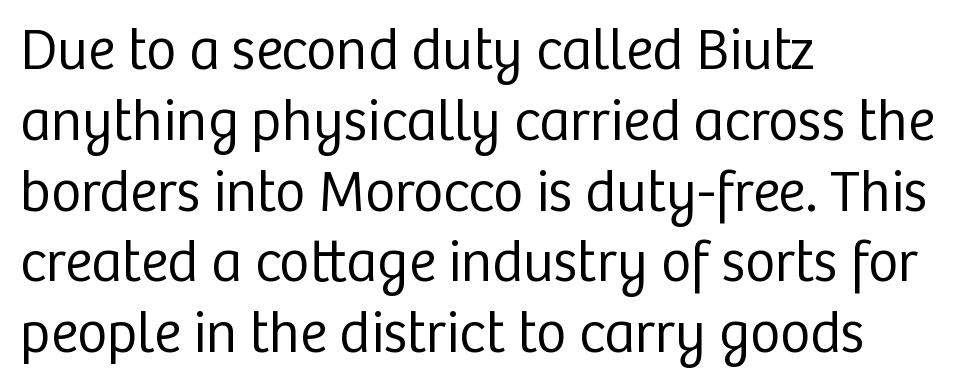
{"serif": "no", "italic": "no", "bold": "no", "weight": "regular", "width": "normal", "stroke_contrast": "low", "x_height": "medium", "monospaced": "no", "underline": "no", "align": "left", "line_spacing_ratio": 1.22, "letter_spacing": "normal", "letter_spacing_em": 0.0, "glyph_px": 58}
